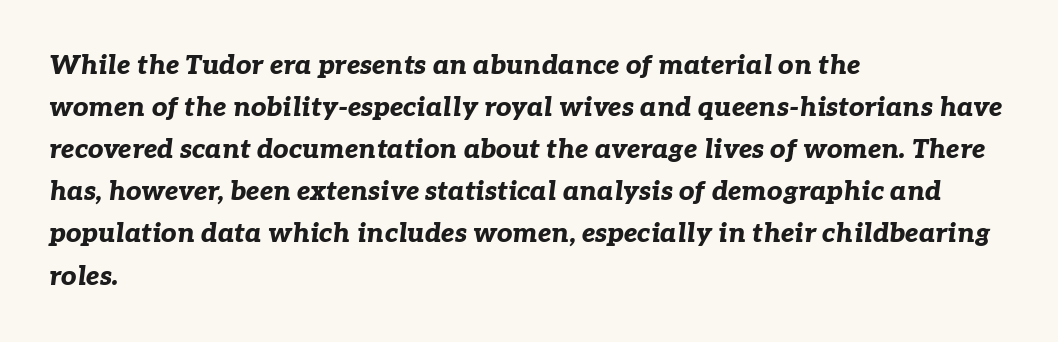
The image shows 27 px bold type, italic (leaning right); set left-aligned, normal line spacing (1.56x), normal letter spacing, not underlined.
